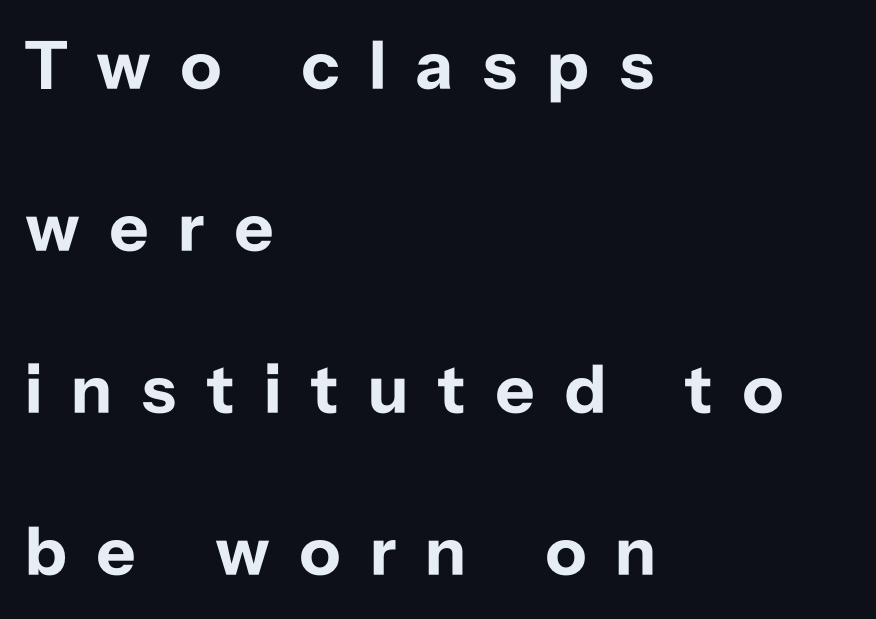
Characters remain perfectly vertical along every line. Does extra space separate the letters? Yes, quite a lot of it. Has an underline been added? It has not. Plenty of ink on the page — the face is bold. Leading: increased. These lines are rendered in a variable-pitch font.
